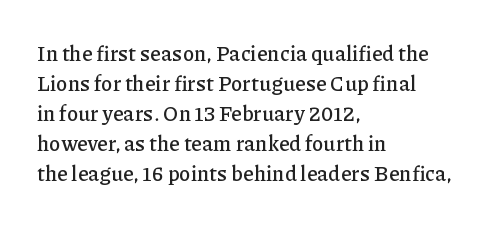
{"italic": "no", "underline": "no", "align": "left", "line_spacing": "normal", "line_spacing_ratio": 1.43, "letter_spacing": "normal", "letter_spacing_em": 0.0, "glyph_px": 21}
